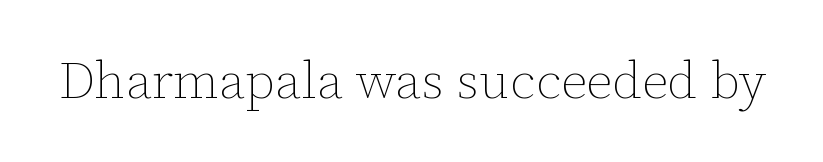
Characters follow at the spacing the type designer built in. You could not count columns in this text — the font is proportionally spaced. No word sits above an underline. Posture: vertical. Stems and bowls with no extra thickness — not bold.
